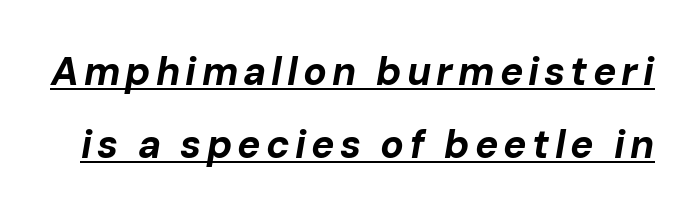
The image shows 39 px bold type, italic (leaning right); set line spacing 1.87x, underlined; low stroke contrast and a medium x-height.
